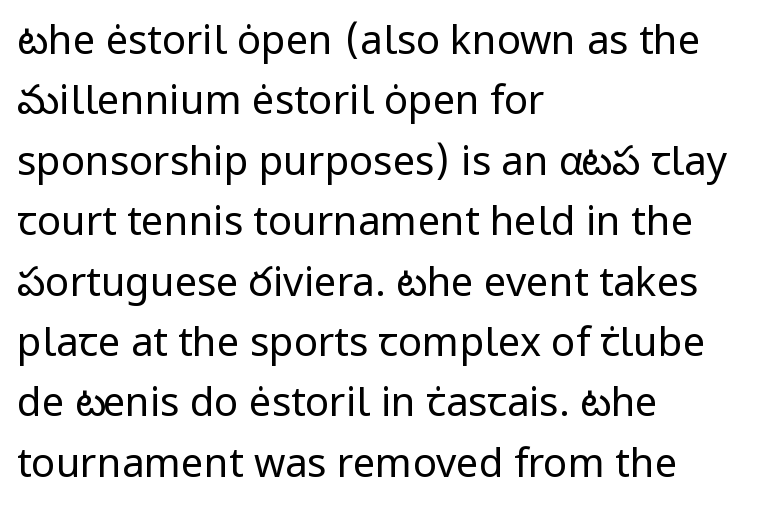
Q: Is the text bold? A: No.
Q: Is the text italic (slanted)? A: No, it is upright.
Q: Is the typeface a serif or a sans-serif typeface? A: Sans-serif.
Q: Is the text underlined? A: No.
Q: How is the paragraph aligned? A: Left-aligned.
Q: Is the spacing between letters normal or unusually wide? A: Normal.
Q: Is the spacing between lines tight, normal or loose? A: Normal.
Q: Width (condensed, normal, or wide)? A: Normal.
Q: Stroke contrast? A: Low.
Q: x-height? A: Medium.
Q: Monospaced? A: No.
